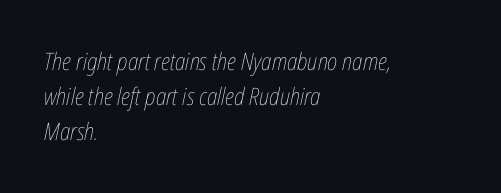
The font is comparable to plain body text, perhaps lighter. The baseline area is clear. The ragged edge is on the right, which tells us the setting is flush left. Emphasis-style slanted type is in use. No extra tracking has been applied to these lines.
